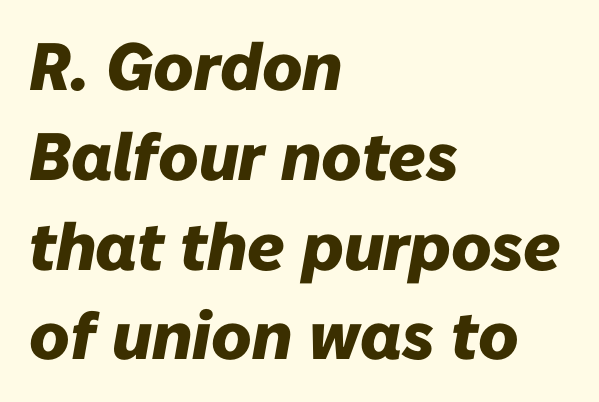
The image shows 67 px heavy type, italic (leaning right); set left-aligned, normal line spacing (1.34x), normal letter spacing, not underlined; low stroke contrast and a medium x-height.
